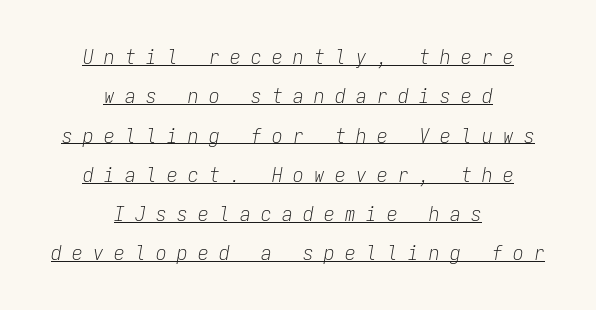
The setting favours the middle, as headings and verse often do. Does a line run under the words? Yes, clearly. Compared with a typical body face, this is equally light or lighter still. The rendering inserts visible extra space after every character. Quick note: italic.
